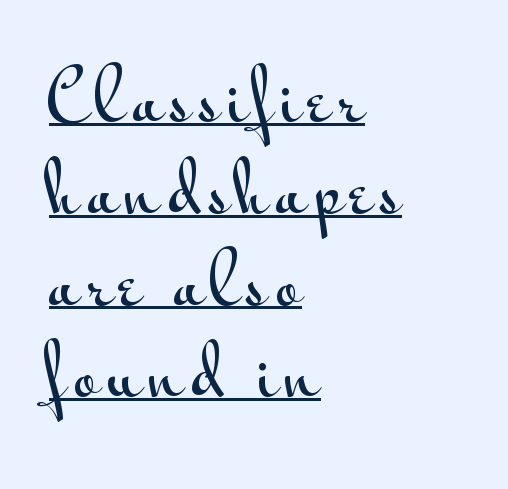
The image shows 68 px wide sans-serif type; set left-aligned, normal line spacing (1.35x), underlined; medium stroke contrast and a small x-height.
